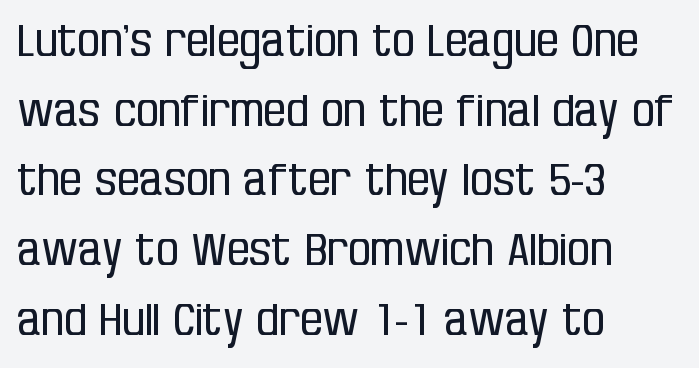
This rendering employs a face without finishing strokes, i.e., a sans-serif. The line texture is even and compact thanks to regular tracking. These lines sit exactly where default settings would place them. The words here are not underlined. Heft: none added — not bold.
